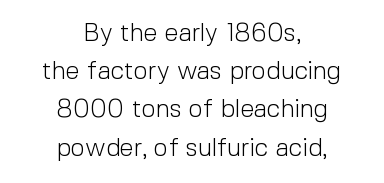
Q: Is the text bold? A: No.
Q: Is the text italic (slanted)? A: No, it is upright.
Q: Is the text underlined? A: No.
Q: How is the paragraph aligned? A: Centered.
Q: Is the spacing between letters normal or unusually wide? A: Normal.
Q: Is the spacing between lines tight, normal or loose? A: Normal.
